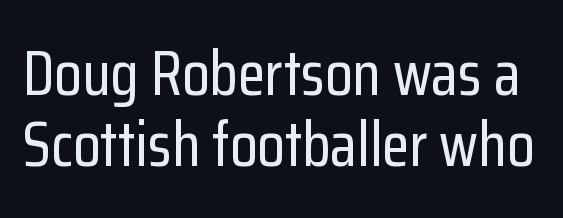
Each letter keeps its own natural width here, so spacing adapts to shape. Rule under the text: the space is simply empty. Reading down the column, the eye jumps only a short way to each next line. It's the straight-up-and-down kind of type. Stroke terminals: plain, sans-serif.
